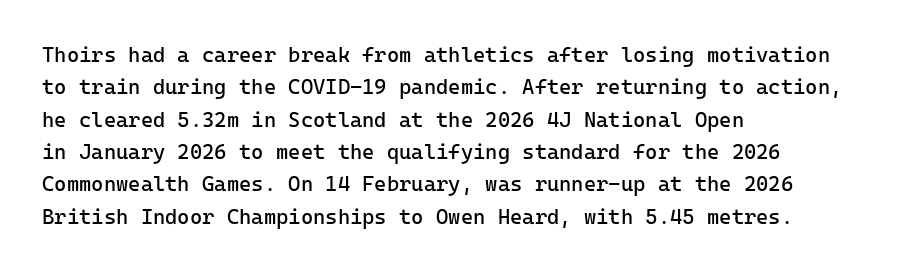
{"italic": "no", "bold": "no", "underline": "no", "align": "left", "line_spacing": "normal", "line_spacing_ratio": 1.54, "letter_spacing": "normal", "letter_spacing_em": 0.0, "glyph_px": 21}
